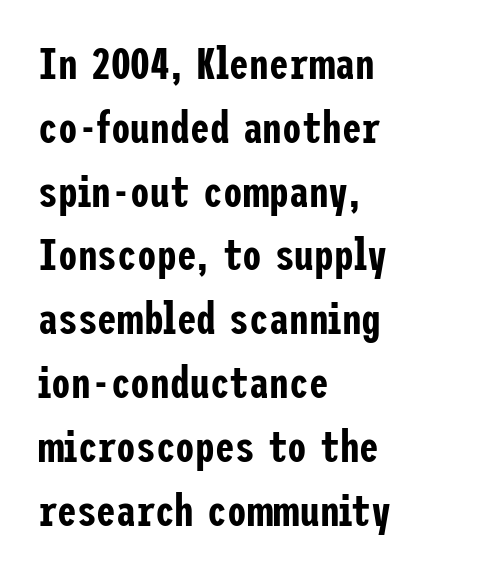
Q: Is the text italic (slanted)? A: No, it is upright.
Q: Is the typeface a serif or a sans-serif typeface? A: Sans-serif.
Q: Is the text underlined? A: No.
Q: How is the paragraph aligned? A: Left-aligned.
Q: Is the spacing between letters normal or unusually wide? A: Normal.
Q: Is the spacing between lines tight, normal or loose? A: Normal.
Q: Width (condensed, normal, or wide)? A: Condensed.
Q: Stroke contrast? A: Low.
Q: x-height? A: Medium.
